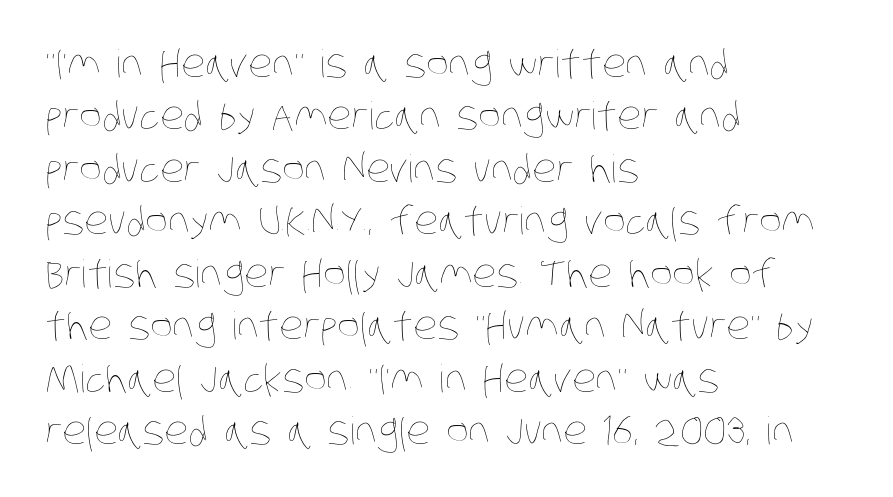
The image shows 38 px thin, condensed type; set left-aligned, normal line spacing (1.38x), normal letter spacing, not underlined; low stroke contrast and a large x-height.
